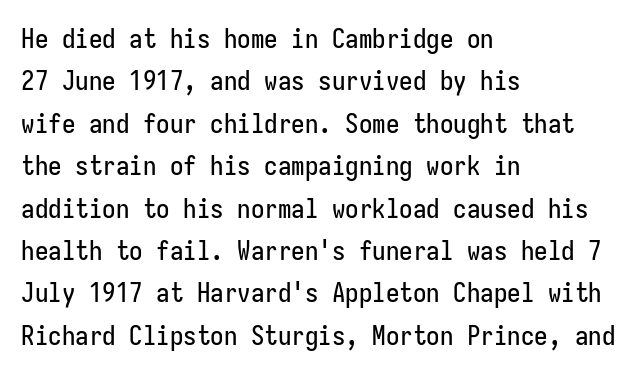
{"italic": "no", "underline": "no", "align": "left", "line_spacing": "normal", "line_spacing_ratio": 1.57, "letter_spacing": "normal", "letter_spacing_em": 0.0, "glyph_px": 27}
